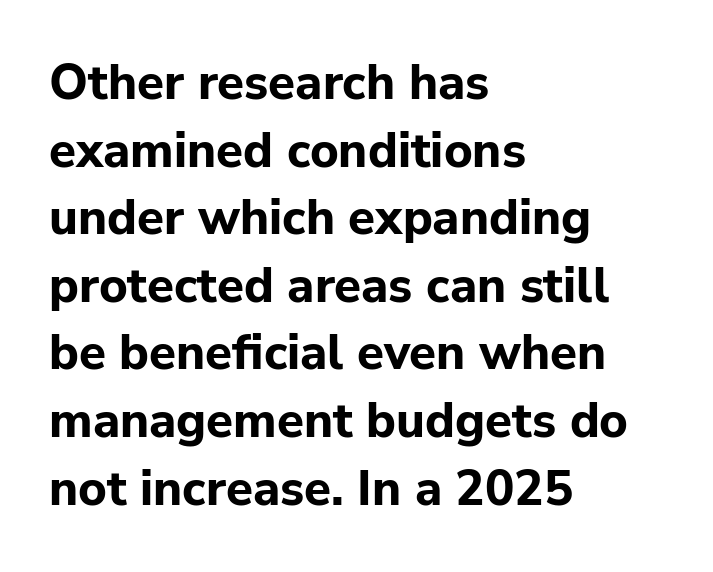
Only glyphs here, with clear space below each row. A typesetter would label this face a sans. This sample uses an upright cut, with every glyph sitting square on the baseline. Inter-character spacing is left at the font's built-in metrics.
